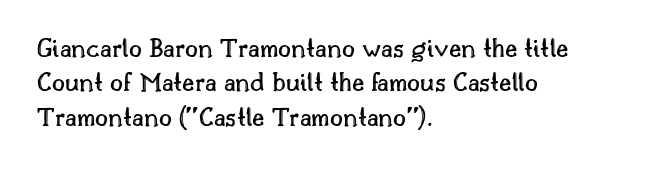
{"italic": "no", "width": "normal", "x_height": "small", "monospaced": "no", "underline": "no", "align": "left", "line_spacing_ratio": 1.23, "letter_spacing": "normal", "letter_spacing_em": 0.0, "glyph_px": 28}
